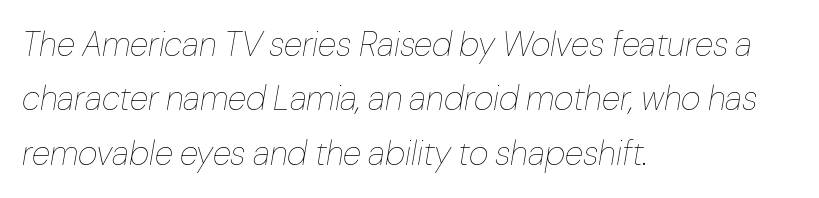
Q: Is the text bold? A: No.
Q: Is the text italic (slanted)? A: Yes, it leans right by about 10 degrees.
Q: Is the text underlined? A: No.
Q: How is the paragraph aligned? A: Left-aligned.
Q: Is the spacing between letters normal or unusually wide? A: Normal.
Q: Is the spacing between lines tight, normal or loose? A: Normal.
Q: Width (condensed, normal, or wide)? A: Normal.
Q: Stroke contrast? A: Low.
Q: x-height? A: Medium.
Q: Monospaced? A: No.
